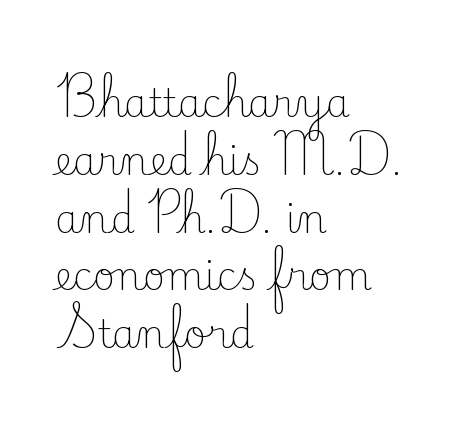
{"serif": "yes", "italic": "no", "bold": "no", "weight": "light", "width": "normal", "stroke_contrast": "low", "x_height": "small", "monospaced": "no", "underline": "no", "align": "left", "line_spacing": "normal", "line_spacing_ratio": 1.52, "letter_spacing": "normal", "letter_spacing_em": 0.0, "glyph_px": 38}
